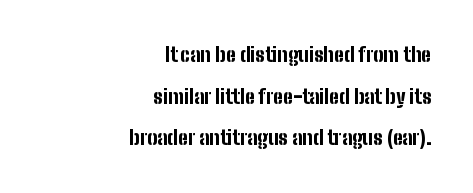
The image shows 20 px bold type, upright; set right-aligned, loose line spacing (2.08x), normal letter spacing, not underlined.
